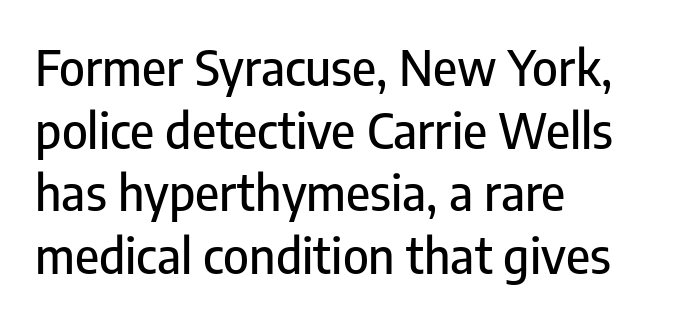
The image shows 49 px condensed sans-serif type, upright; set left-aligned, normal line spacing (1.28x), normal letter spacing, not underlined; low stroke contrast and a medium x-height.
